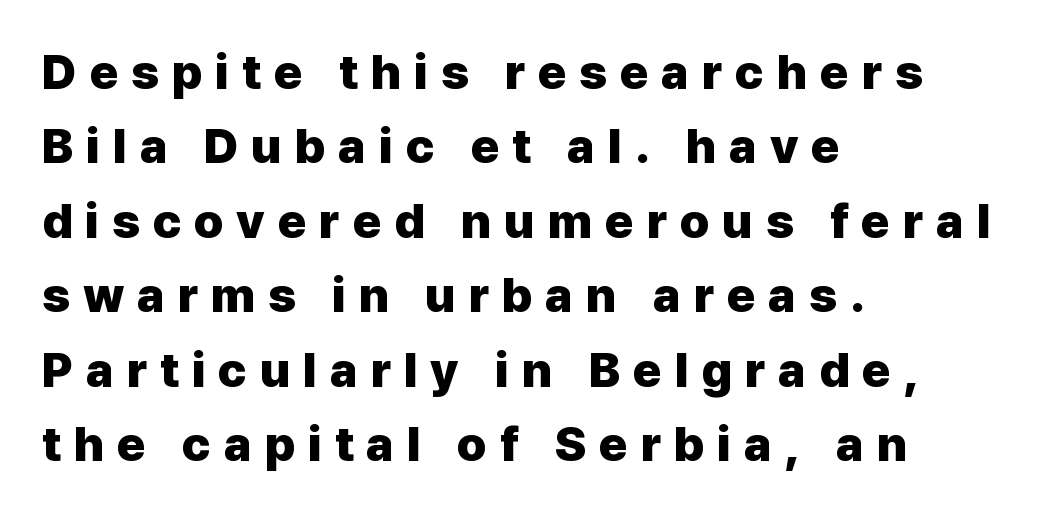
Q: Is the text bold? A: Yes.
Q: Is the text italic (slanted)? A: No, it is upright.
Q: Is the typeface a serif or a sans-serif typeface? A: Sans-serif.
Q: Is the text underlined? A: No.
Q: How is the paragraph aligned? A: Left-aligned.
Q: Is the spacing between letters normal or unusually wide? A: Unusually wide.
Q: Is the spacing between lines tight, normal or loose? A: Normal.
Q: Width (condensed, normal, or wide)? A: Normal.
Q: Stroke contrast? A: Low.
Q: x-height? A: Medium.
Q: Monospaced? A: No.
